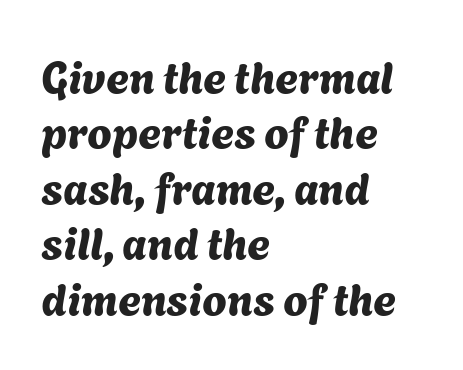
Q: Is the typeface a serif or a sans-serif typeface? A: Sans-serif.
Q: Is the text underlined? A: No.
Q: How is the paragraph aligned? A: Left-aligned.
Q: Is the spacing between letters normal or unusually wide? A: Normal.
Q: Is the spacing between lines tight, normal or loose? A: Normal.
Q: Width (condensed, normal, or wide)? A: Normal.
Q: Stroke contrast? A: Medium.
Q: x-height? A: Medium.
Q: Monospaced? A: No.
